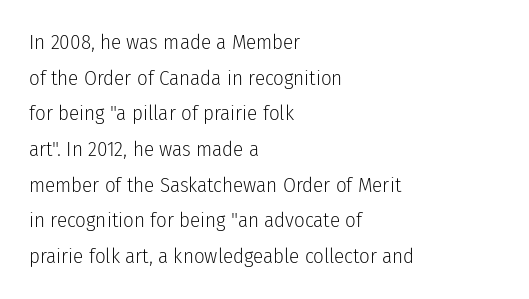
Ink coverage per letter is moderate at most. The lines in this sample share a left origin and differ only in where they stop. Observe the ordinary spacing: letters are neighbours, not strangers. Successive baselines arrive at the customary interval. The baseline area is clear. Rendered with straight, roman letterforms.
